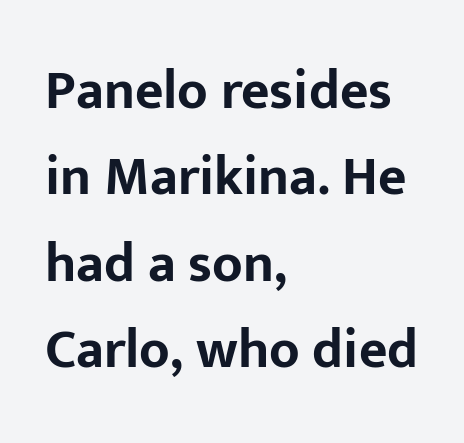
Q: Is the text bold? A: Yes.
Q: Is the text italic (slanted)? A: No, it is upright.
Q: Is the typeface a serif or a sans-serif typeface? A: Sans-serif.
Q: Is the text underlined? A: No.
Q: How is the paragraph aligned? A: Left-aligned.
Q: Is the spacing between letters normal or unusually wide? A: Normal.
Q: Is the spacing between lines tight, normal or loose? A: Normal.
Q: Width (condensed, normal, or wide)? A: Normal.
Q: Stroke contrast? A: Low.
Q: x-height? A: Medium.
Q: Monospaced? A: No.
